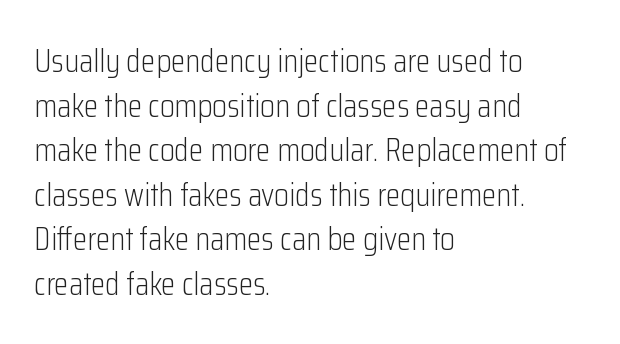
Q: Is the text bold? A: No.
Q: Is the text italic (slanted)? A: No, it is upright.
Q: Is the typeface a serif or a sans-serif typeface? A: Sans-serif.
Q: Is the text underlined? A: No.
Q: How is the paragraph aligned? A: Left-aligned.
Q: Is the spacing between letters normal or unusually wide? A: Normal.
Q: Is the spacing between lines tight, normal or loose? A: Normal.
Q: Width (condensed, normal, or wide)? A: Condensed.
Q: Stroke contrast? A: Low.
Q: x-height? A: Medium.
Q: Monospaced? A: No.
